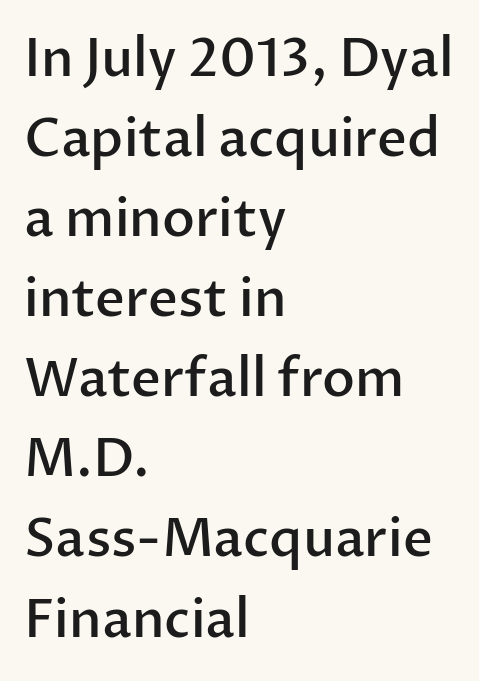
Look at the stroke-to-counter ratio: somewhat heavy, a semibold. Quick note: underline off. Is the block centered? No — it sits flush against the left margin. Nobody touched the tracking dial on this one. This block has exactly the height ordinary leading produces. Italic: no, the glyphs are upright roman.
